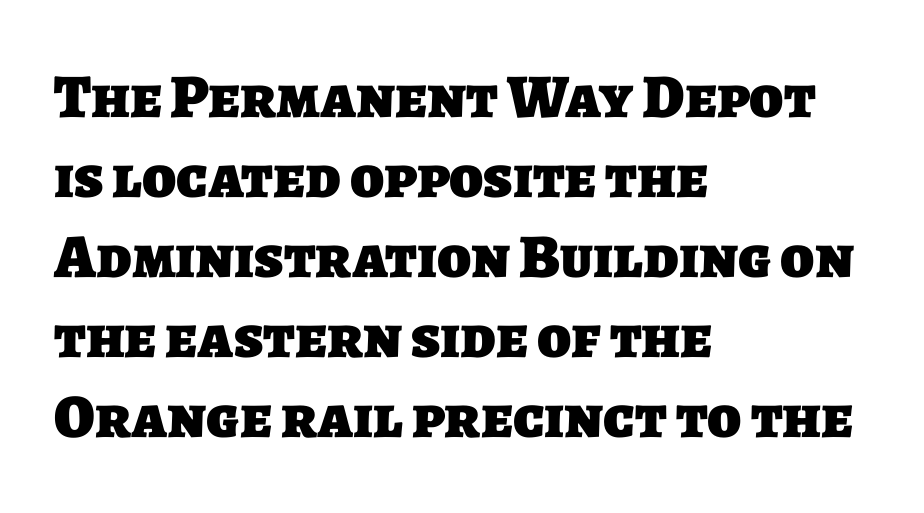
Q: Is the text bold? A: Yes.
Q: Is the typeface a serif or a sans-serif typeface? A: Sans-serif.
Q: Is the text underlined? A: No.
Q: How is the paragraph aligned? A: Left-aligned.
Q: Is the spacing between letters normal or unusually wide? A: Normal.
Q: Is the spacing between lines tight, normal or loose? A: Normal.
Q: Width (condensed, normal, or wide)? A: Normal.
Q: Stroke contrast? A: Low.
Q: x-height? A: Large.
Q: Monospaced? A: No.
